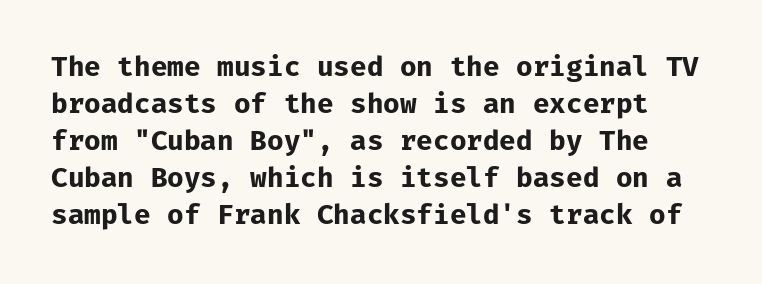
{"italic": "no", "bold": "yes", "underline": "no", "line_spacing": "normal", "line_spacing_ratio": 1.37, "letter_spacing": "normal", "letter_spacing_em": 0.0, "glyph_px": 27}
